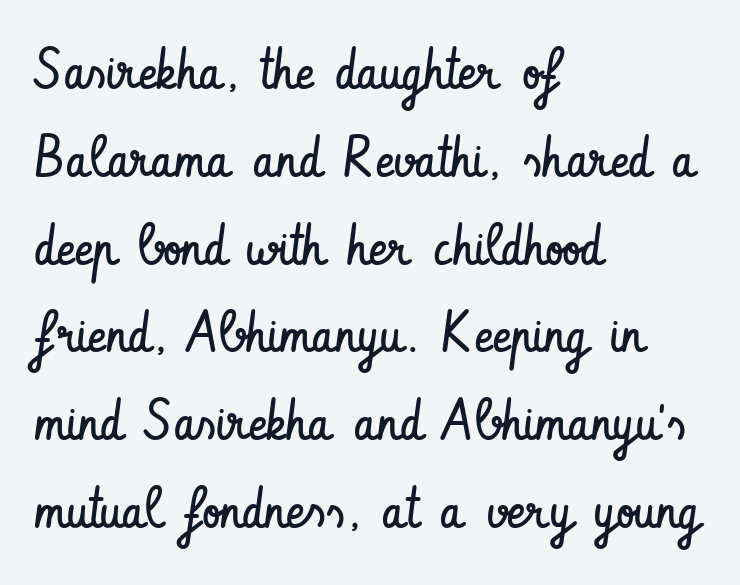
These glyphs show unthickened strokes, regular width or finer. Is this a fixed-width face? No — the glyphs have proportional, varying widths. The face used here is a sans, in the tradition of grotesques and geometrics. Casual observation: everything's shoved over to the left. The axis of the letterforms is exactly vertical.
